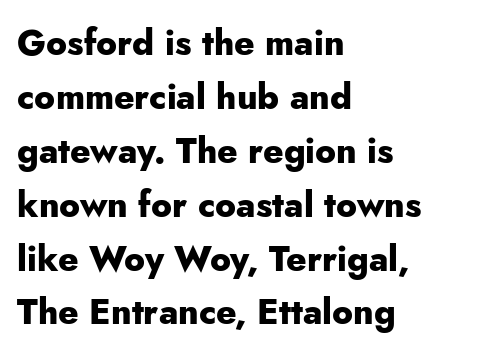
{"serif": "no", "italic": "no", "bold": "yes", "weight": "heavy", "width": "normal", "stroke_contrast": "low", "x_height": "small", "monospaced": "no", "underline": "no", "align": "left", "line_spacing": "normal", "line_spacing_ratio": 1.54, "letter_spacing": "normal", "letter_spacing_em": 0.0, "glyph_px": 35}
